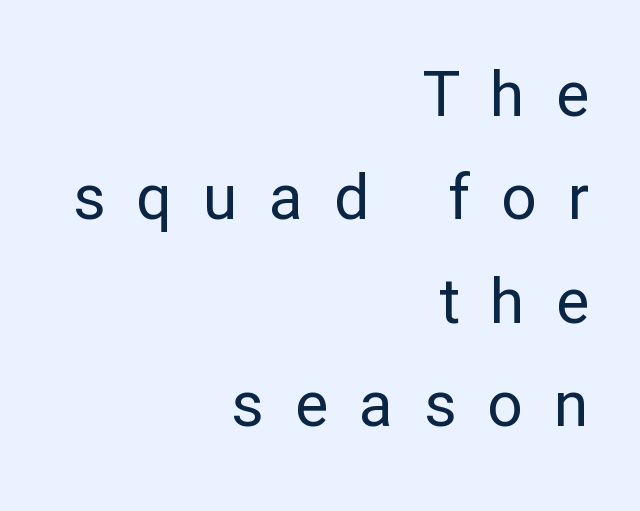
The image shows 63 px regular-weight sans-serif type, upright; set right-aligned, normal line spacing (1.64x), unusually wide letter spacing (+0.49 em), not underlined; low stroke contrast and a medium x-height.
